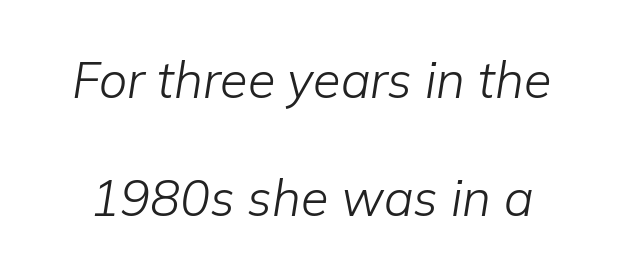
This rendering features lettering with no underline. These lines stand farther apart than default settings would place them. Is the stroke heavy? The answer is a plain regular-or-lighter. Is this a fixed-width face? No — the glyphs have proportional, varying widths. The passage shown has conventional tracking throughout. There's an unmistakable incline to the writing here.
